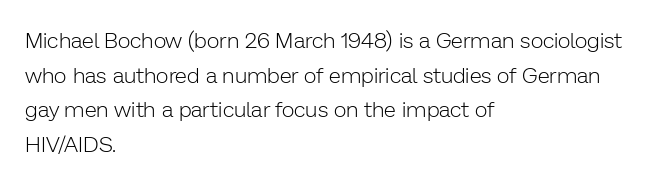
Which margin do the lines hug? The left one — the right edge is uneven. This is roman type, the default non-slanted kind. Summary of vertical rhythm: regular, with standard interline spacing. These glyphs show unthickened strokes, regular width or finer. The rendering keeps characters at their native spacing. The gap between lines stays unmarked.
